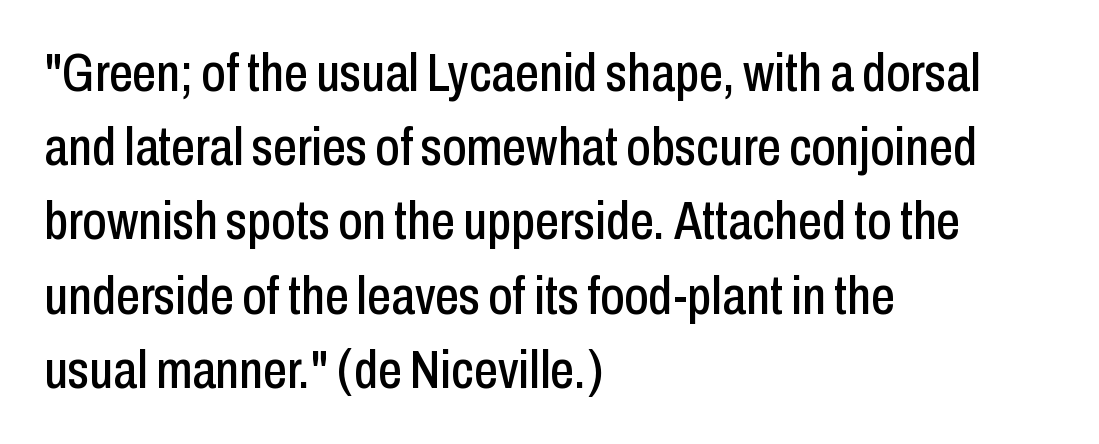
A typesetter would call this proportional, since set widths differ per character. Typographically, this falls in the sans-serif category. Students, note that the glyphs here touch the page at normal intervals. It's the straight-up-and-down kind of type. Whoever set this chose a conventional vertical rhythm.
